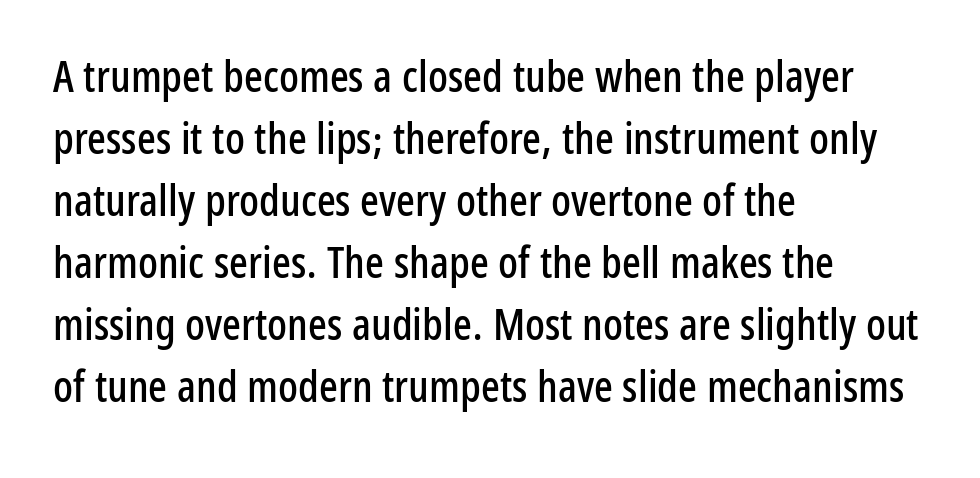
Q: Is the text italic (slanted)? A: No, it is upright.
Q: Is the typeface a serif or a sans-serif typeface? A: Sans-serif.
Q: Is the text underlined? A: No.
Q: How is the paragraph aligned? A: Left-aligned.
Q: Is the spacing between letters normal or unusually wide? A: Normal.
Q: Is the spacing between lines tight, normal or loose? A: Normal.
Q: Width (condensed, normal, or wide)? A: Condensed.
Q: Stroke contrast? A: Low.
Q: x-height? A: Medium.
Q: Monospaced? A: No.
